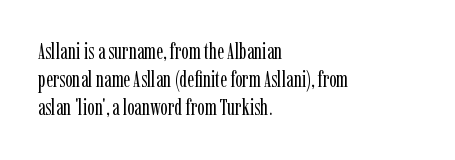
Normally led — the rows are evenly, conventionally spaced. Underlining? Definitely not there. The axis of the letterforms is exactly vertical. The passage is arranged the way most books set body copy — flush left. Default kerning and tracking; the words read as compact shapes.
